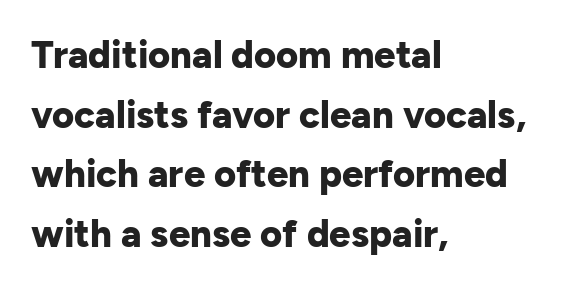
The image shows 38 px bold sans-serif type, upright; set left-aligned, normal line spacing (1.57x), normal letter spacing, not underlined; low stroke contrast and a medium x-height.
